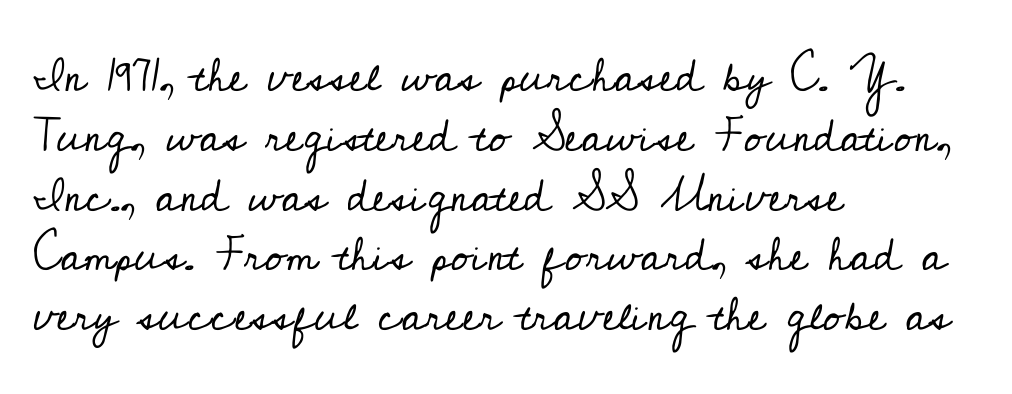
Q: Is the text bold? A: No.
Q: Is the text italic (slanted)? A: Yes.
Q: Is the typeface a serif or a sans-serif typeface? A: Serif.
Q: Is the text underlined? A: No.
Q: How is the paragraph aligned? A: Left-aligned.
Q: Is the spacing between letters normal or unusually wide? A: Normal.
Q: Is the spacing between lines tight, normal or loose? A: Normal.
Q: Width (condensed, normal, or wide)? A: Normal.
Q: Stroke contrast? A: Low.
Q: x-height? A: Small.
Q: Monospaced? A: No.
